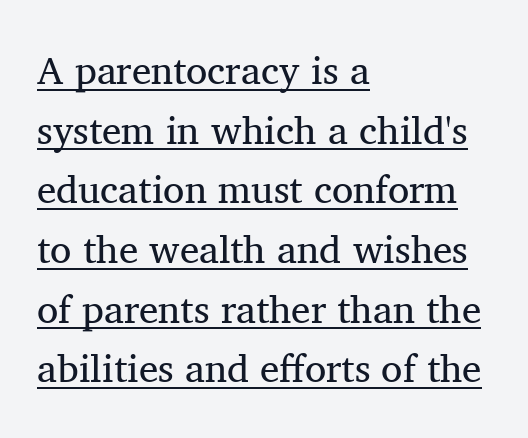
{"serif": "yes", "italic": "no", "bold": "no", "weight": "regular", "width": "normal", "stroke_contrast": "medium", "x_height": "medium", "monospaced": "no", "underline": "yes", "align": "left", "line_spacing": "normal", "line_spacing_ratio": 1.53, "letter_spacing": "normal", "letter_spacing_em": 0.0, "glyph_px": 39}
